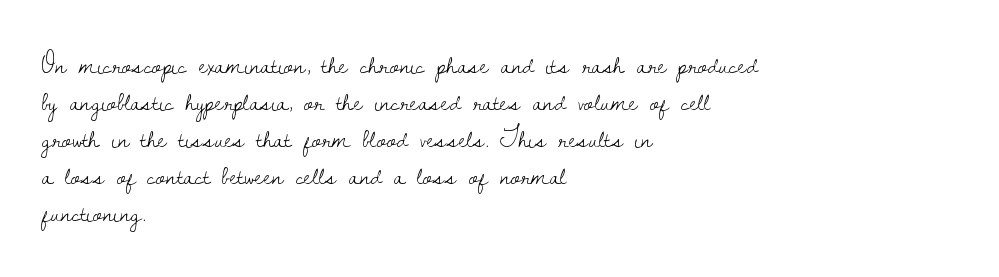
Q: Is the text bold? A: No.
Q: Is the text italic (slanted)? A: Yes.
Q: Is the text underlined? A: No.
Q: How is the paragraph aligned? A: Left-aligned.
Q: Is the spacing between letters normal or unusually wide? A: Normal.
Q: Is the spacing between lines tight, normal or loose? A: Normal.
